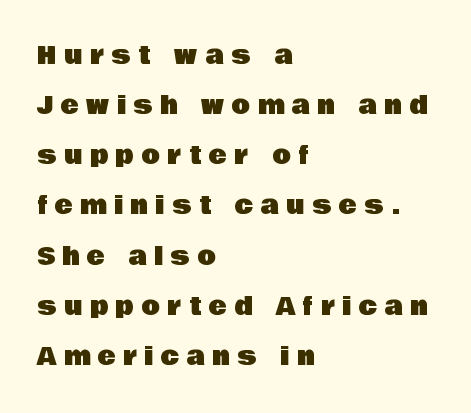
{"italic": "no", "underline": "no", "align": "left", "line_spacing": "loose", "line_spacing_ratio": 2.09, "letter_spacing": "wide", "letter_spacing_em": 0.32, "glyph_px": 24}
